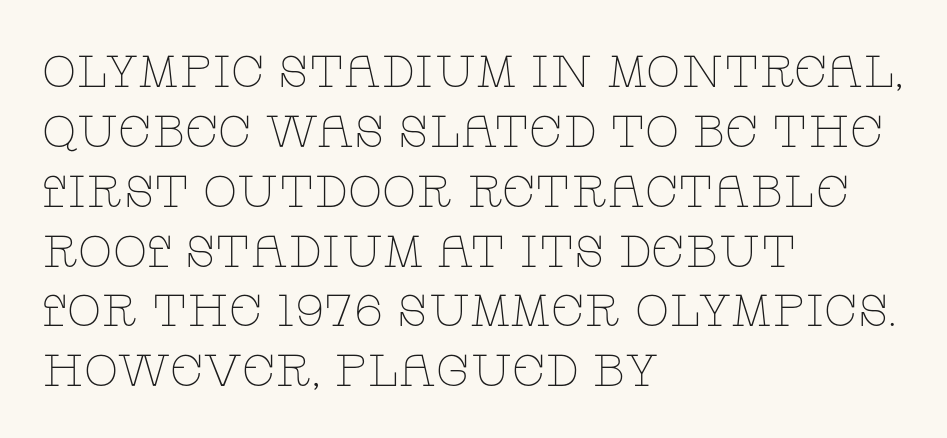
{"serif": "yes", "italic": "no", "bold": "no", "weight": "thin", "width": "wide", "stroke_contrast": "low", "x_height": "large", "monospaced": "no", "underline": "no", "align": "left", "line_spacing": "normal", "line_spacing_ratio": 1.33, "letter_spacing": "normal", "letter_spacing_em": 0.0, "glyph_px": 45}
